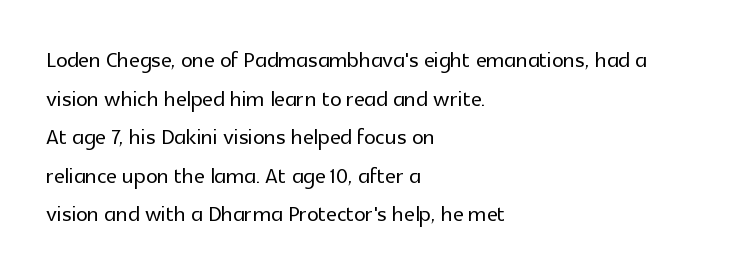
{"serif": "no", "italic": "no", "width": "normal", "x_height": "medium", "monospaced": "no", "underline": "no", "align": "left", "line_spacing": "normal", "line_spacing_ratio": 1.33, "letter_spacing": "normal", "letter_spacing_em": 0.0, "glyph_px": 29}
